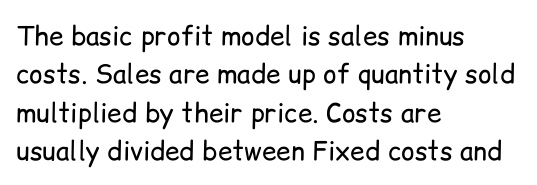
Q: Is the text bold? A: No.
Q: Is the text italic (slanted)? A: No, it is upright.
Q: Is the text underlined? A: No.
Q: How is the paragraph aligned? A: Left-aligned.
Q: Is the spacing between letters normal or unusually wide? A: Normal.
Q: Is the spacing between lines tight, normal or loose? A: Normal.
